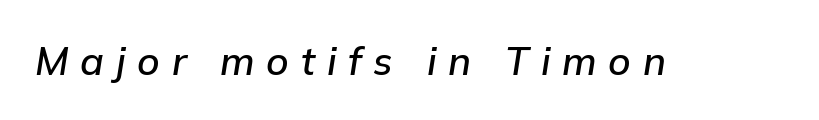
{"italic": "yes", "lean": "right", "slant_degrees": 9, "width": "normal", "stroke_contrast": "low", "x_height": "medium", "monospaced": "no", "underline": "no", "letter_spacing": "wide", "letter_spacing_em": 0.3, "glyph_px": 39}
